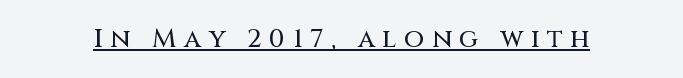
Tall strokes in this sample are plumb rather than angled. Inter-character spacing is expanded well beyond the font's built-in metrics. Underlined type.
